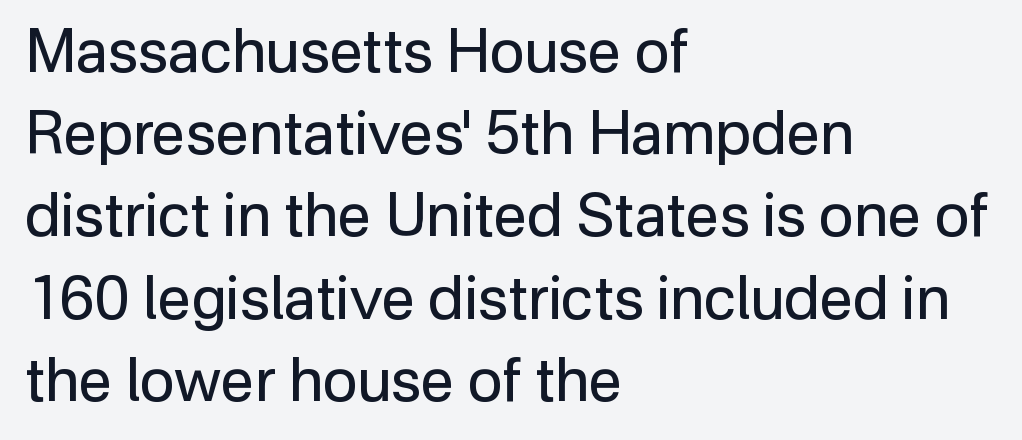
Line beginnings align vertically; line endings do not. I'd call this a sans setting — the letters go barefoot. Caption: face not bold, strokes unweighted. Character widths vary here, with narrow letters taking less room than wide ones.
